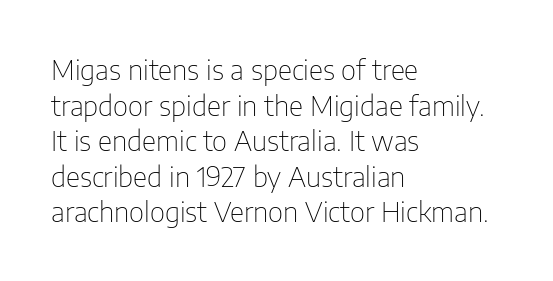
The image shows 28 px thin, condensed sans-serif type, upright; set left-aligned, normal line spacing (1.27x), normal letter spacing, not underlined; low stroke contrast and a medium x-height.
